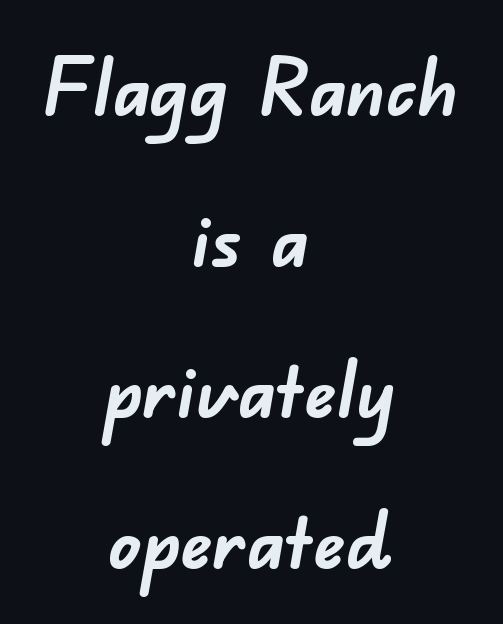
Q: Is the text bold? A: Yes.
Q: Is the typeface a serif or a sans-serif typeface? A: Sans-serif.
Q: Is the text underlined? A: No.
Q: How is the paragraph aligned? A: Centered.
Q: Is the spacing between letters normal or unusually wide? A: Normal.
Q: Is the spacing between lines tight, normal or loose? A: Loose.
Q: Width (condensed, normal, or wide)? A: Normal.
Q: Stroke contrast? A: Low.
Q: x-height? A: Small.
Q: Monospaced? A: No.
